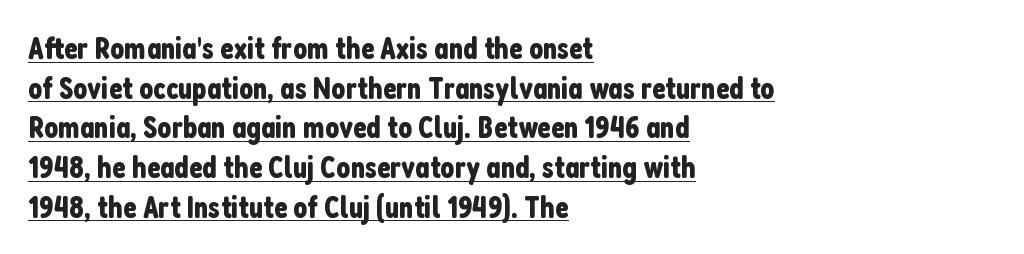
In terms of leading, this rendering sits right in the middle. There is no visible air inserted between adjacent glyphs. I'd call this a sans setting — the letters go barefoot. Check the space under the baseline: a stroke is drawn there. The lines are quadded left.
